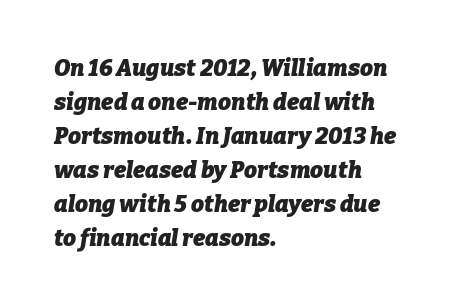
The vertical gap from one line to the next is medium. Which margin do the lines hug? The left one — the right edge is uneven. What stands out about the letter spacing? Nothing — it is the standard amount. Italic? Definitely — the glyphs are oblique. Just letters on the line, the space beneath them empty.
